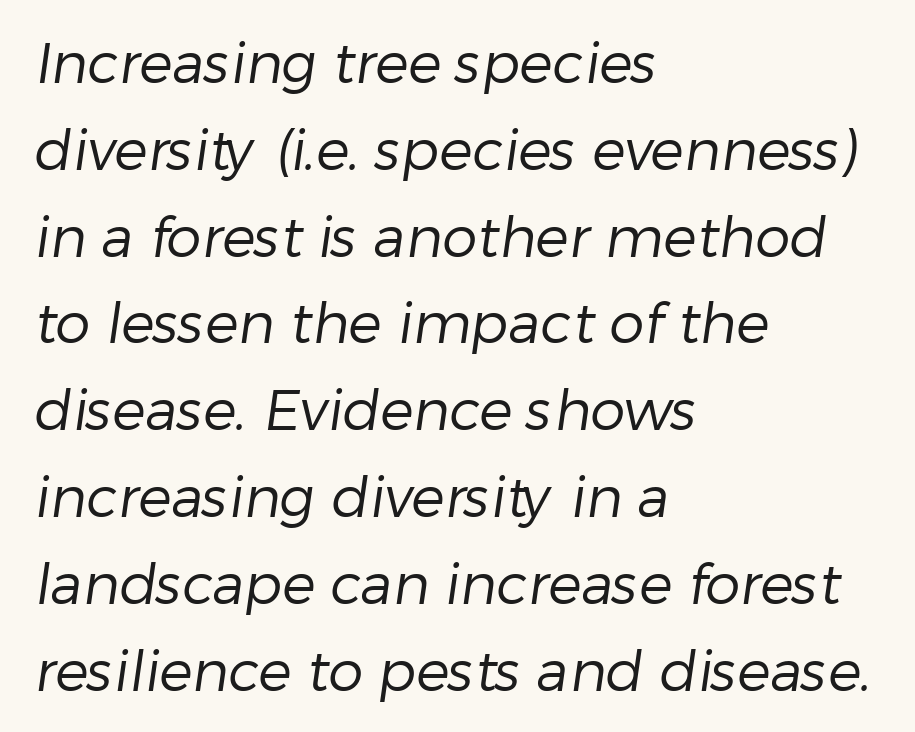
The image shows 56 px regular-weight sans-serif type; set left-aligned, normal line spacing (1.55x), normal letter spacing, not underlined; low stroke contrast and a medium x-height.
